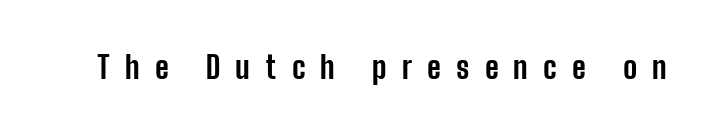
The letters carry no serifs — their stems end cleanly without finishing strokes. Italic? Not at all — the glyphs are vertical. Glance below the letters and you will spot only blank space. The horizontal fit of the characters is loose and conspicuously gappy. Spacing verdict: proportional, widths tailored to each character.
